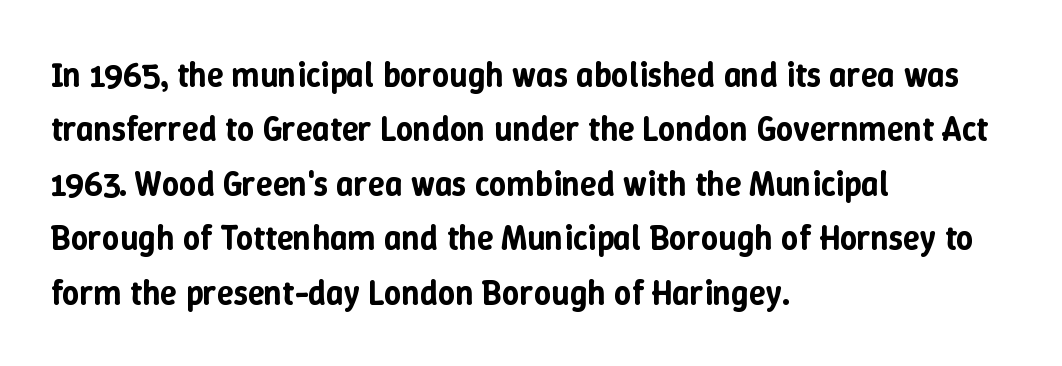
{"italic": "no", "width": "normal", "stroke_contrast": "low", "x_height": "medium", "monospaced": "no", "underline": "no", "align": "left", "line_spacing": "normal", "line_spacing_ratio": 1.6, "letter_spacing": "normal", "letter_spacing_em": 0.0, "glyph_px": 34}
